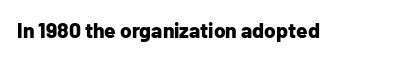
The image shows 21 px bold type, upright; set normal letter spacing, not underlined.
